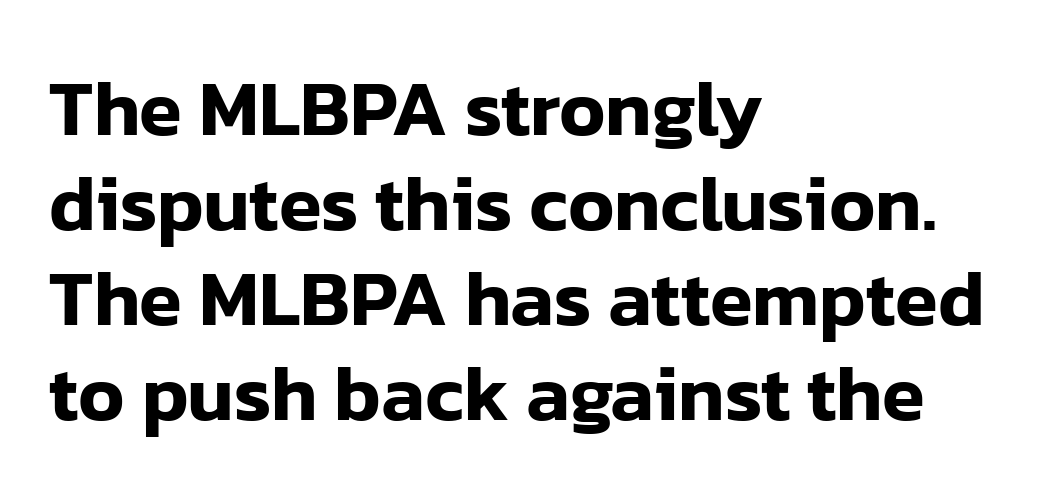
A student would call this left alignment; a typographer would say flush left, rag right. Short note: letters normally spaced. The passage shown is typed in a proportional face where columns would drift. In terms of posture, this sample is upright. Plain, unruled lines of type.
